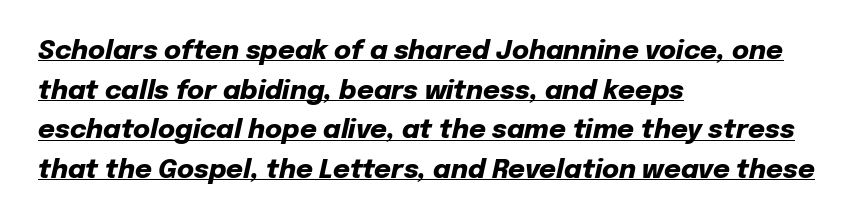
{"italic": "yes", "lean": "right", "slant_degrees": 12, "bold": "yes", "underline": "yes", "align": "left", "line_spacing": "normal", "line_spacing_ratio": 1.52, "letter_spacing": "normal", "letter_spacing_em": 0.0, "glyph_px": 26}
